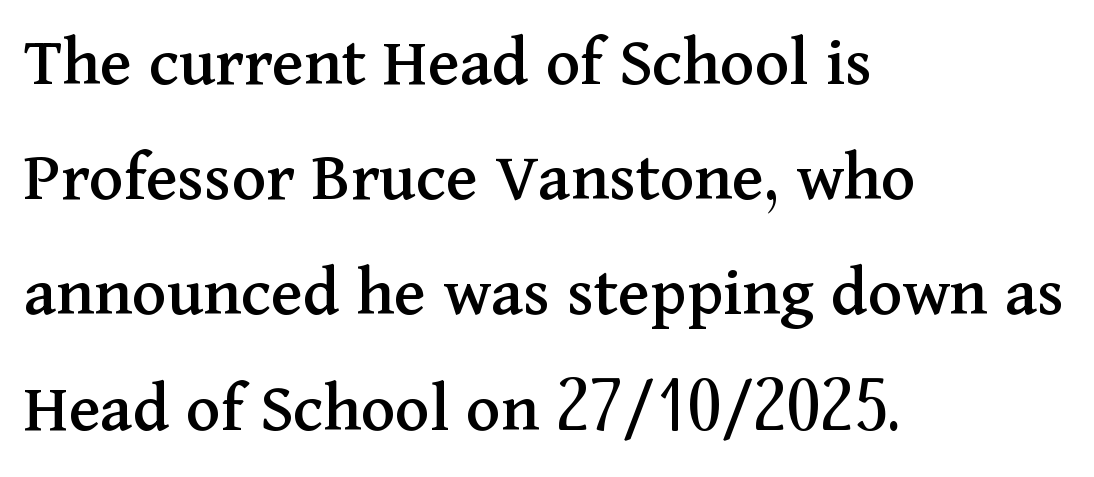
{"serif": "yes", "italic": "no", "width": "normal", "stroke_contrast": "medium", "x_height": "medium", "monospaced": "no", "underline": "no", "align": "left", "line_spacing": "normal", "line_spacing_ratio": 1.6, "letter_spacing": "normal", "letter_spacing_em": 0.0, "glyph_px": 72}
